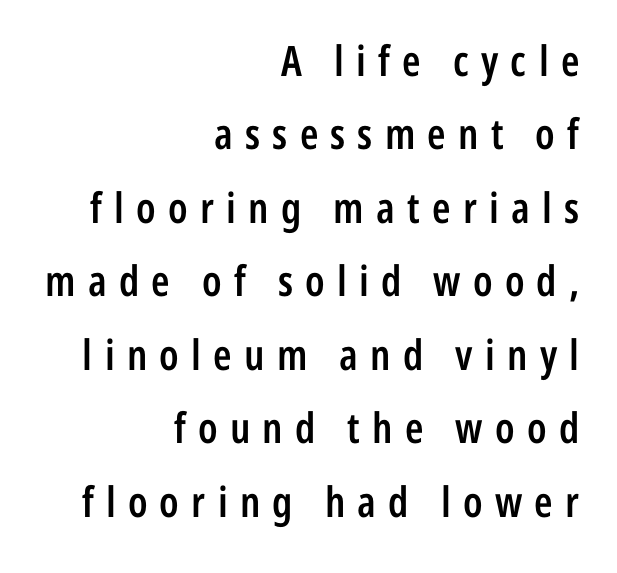
Q: Is the text bold? A: Semi-bold.
Q: Is the text italic (slanted)? A: No, it is upright.
Q: Is the typeface a serif or a sans-serif typeface? A: Sans-serif.
Q: Is the text underlined? A: No.
Q: How is the paragraph aligned? A: Right-aligned.
Q: Is the spacing between letters normal or unusually wide? A: Unusually wide.
Q: Width (condensed, normal, or wide)? A: Condensed.
Q: Stroke contrast? A: Low.
Q: x-height? A: Medium.
Q: Monospaced? A: No.
